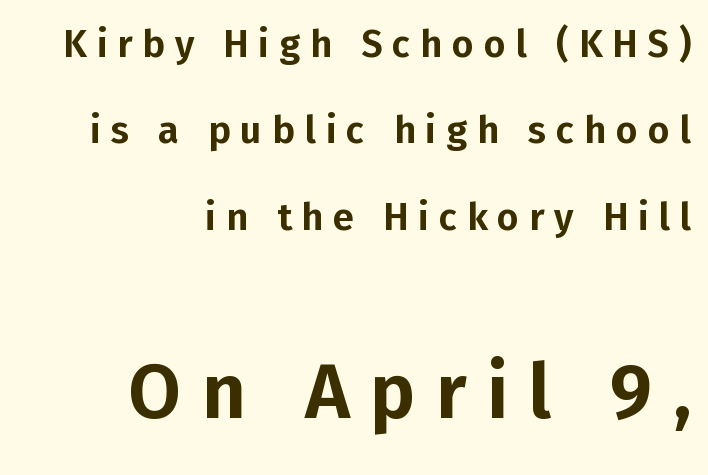
The image shows 77 px sans-serif type, upright; set right-aligned, loose line spacing (2.27x), unusually wide letter spacing (+0.26 em), not underlined; the second (bottom) block is 2.03x larger; low stroke contrast and a medium x-height.
